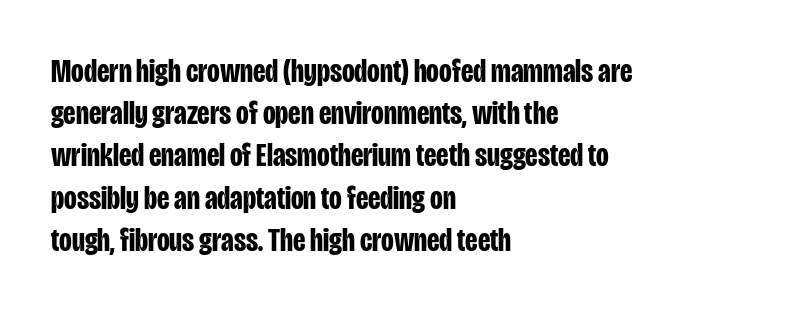
Q: Is the text bold? A: Yes.
Q: Is the text italic (slanted)? A: No, it is upright.
Q: Is the typeface a serif or a sans-serif typeface? A: Sans-serif.
Q: Is the text underlined? A: No.
Q: How is the paragraph aligned? A: Left-aligned.
Q: Is the spacing between letters normal or unusually wide? A: Normal.
Q: Is the spacing between lines tight, normal or loose? A: Normal.
Q: Width (condensed, normal, or wide)? A: Condensed.
Q: Stroke contrast? A: Low.
Q: x-height? A: Large.
Q: Monospaced? A: No.
